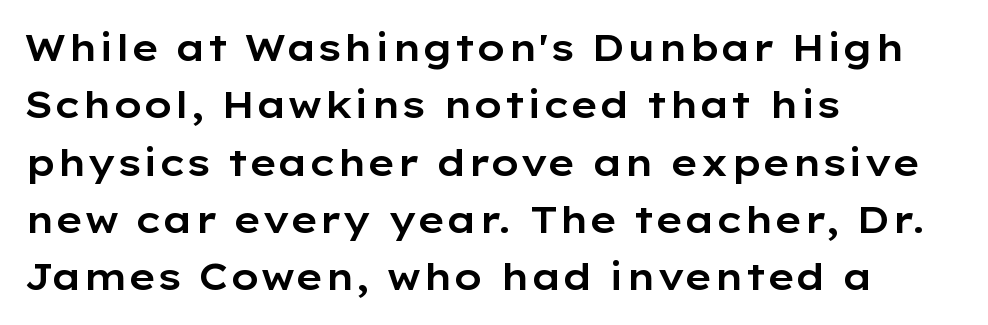
The image shows 37 px wide sans-serif type, upright; set left-aligned, normal line spacing (1.55x), normal letter spacing, not underlined; low stroke contrast and a medium x-height.
